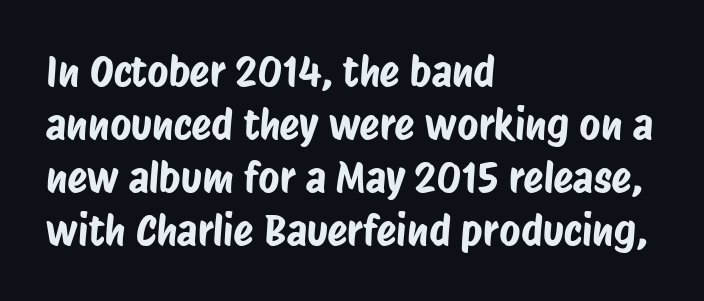
Q: Is the typeface a serif or a sans-serif typeface? A: Sans-serif.
Q: Is the text underlined? A: No.
Q: How is the paragraph aligned? A: Left-aligned.
Q: Is the spacing between letters normal or unusually wide? A: Normal.
Q: Is the spacing between lines tight, normal or loose? A: Normal.
Q: Width (condensed, normal, or wide)? A: Condensed.
Q: Stroke contrast? A: Low.
Q: x-height? A: Large.
Q: Monospaced? A: No.
